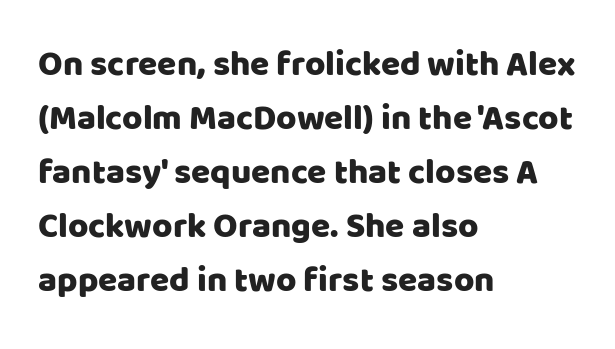
{"serif": "no", "italic": "no", "width": "normal", "stroke_contrast": "low", "x_height": "large", "monospaced": "no", "underline": "no", "align": "left", "line_spacing": "normal", "line_spacing_ratio": 1.54, "letter_spacing": "normal", "letter_spacing_em": 0.0, "glyph_px": 35}
